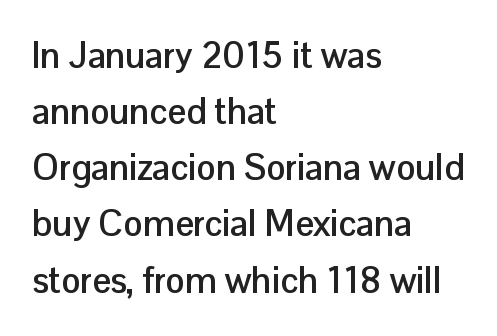
Q: Is the text bold? A: Yes.
Q: Is the text italic (slanted)? A: No, it is upright.
Q: Is the typeface a serif or a sans-serif typeface? A: Sans-serif.
Q: Is the text underlined? A: No.
Q: How is the paragraph aligned? A: Left-aligned.
Q: Is the spacing between letters normal or unusually wide? A: Normal.
Q: Is the spacing between lines tight, normal or loose? A: Normal.
Q: Width (condensed, normal, or wide)? A: Normal.
Q: Stroke contrast? A: Low.
Q: x-height? A: Medium.
Q: Monospaced? A: No.
